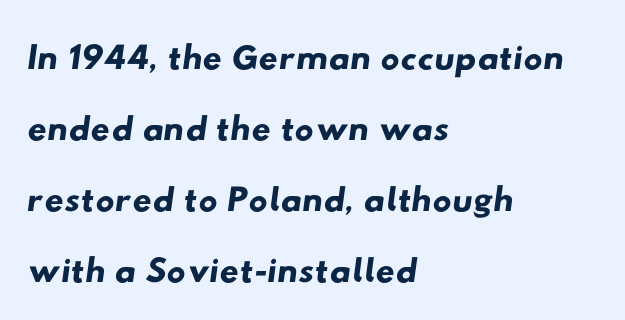
These lines are rendered in a variable-pitch font. These lines sit exactly where default settings would place them. Classification — sans serif. Where is the straight margin? On the left.
